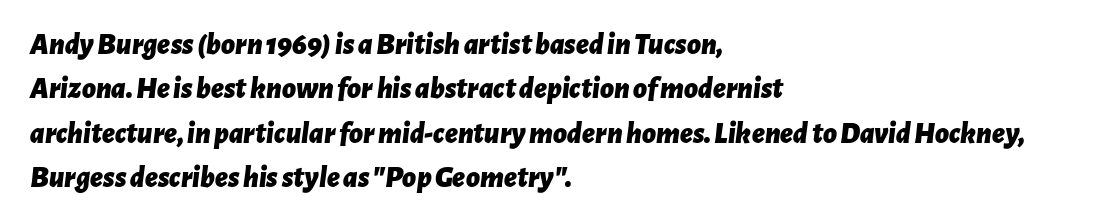
The image shows 30 px bold type, italic (leaning right); set left-aligned, normal line spacing (1.48x), normal letter spacing, not underlined; low stroke contrast and a medium x-height.
